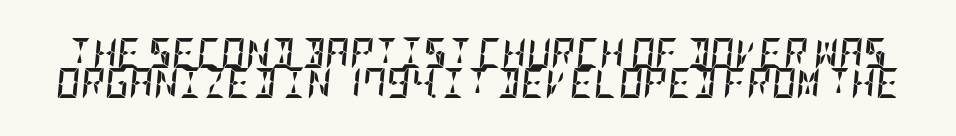
Pretty heavy lettering here — definitely bold. This is oblique type, the kind used for emphasis or titles. Nobody touched the tracking dial on this one. The rendering uses a small line-height, squeezing the rows. The strip under each line holds only bare page.
